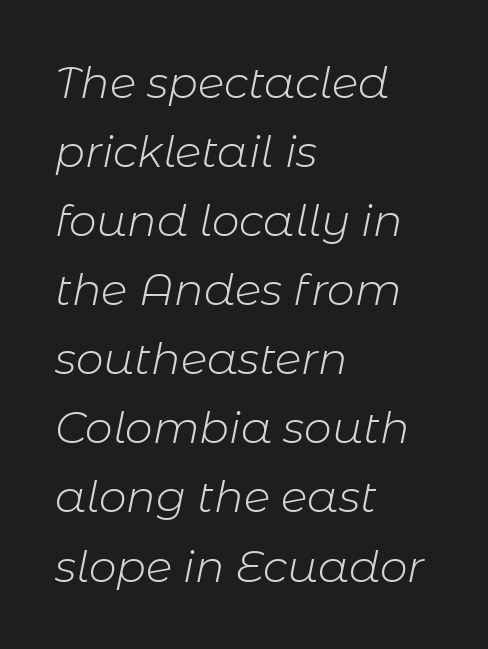
Q: Is the text bold? A: No.
Q: Is the text italic (slanted)? A: Yes, it leans right by about 11 degrees.
Q: Is the text underlined? A: No.
Q: How is the paragraph aligned? A: Left-aligned.
Q: Is the spacing between letters normal or unusually wide? A: Normal.
Q: Is the spacing between lines tight, normal or loose? A: Normal.
Q: Width (condensed, normal, or wide)? A: Normal.
Q: Stroke contrast? A: Low.
Q: x-height? A: Medium.
Q: Monospaced? A: No.
